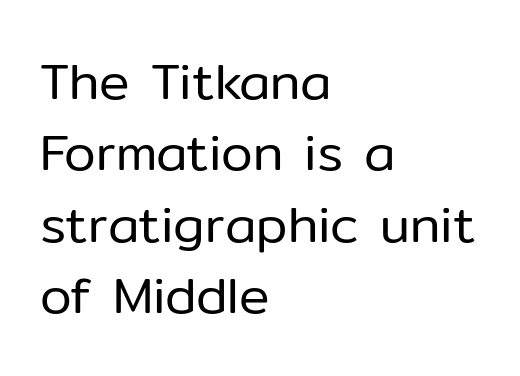
The letters look calm and open, with moderate or lighter stems. Honestly, there is no underline to notice here at all. Style check: upright. The passage is arranged the way most books set body copy — flush left.
